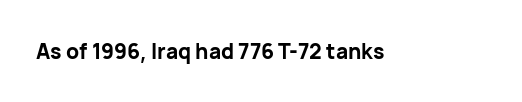
{"italic": "no", "bold": "yes", "underline": "no", "letter_spacing": "normal", "letter_spacing_em": 0.0, "glyph_px": 21}
